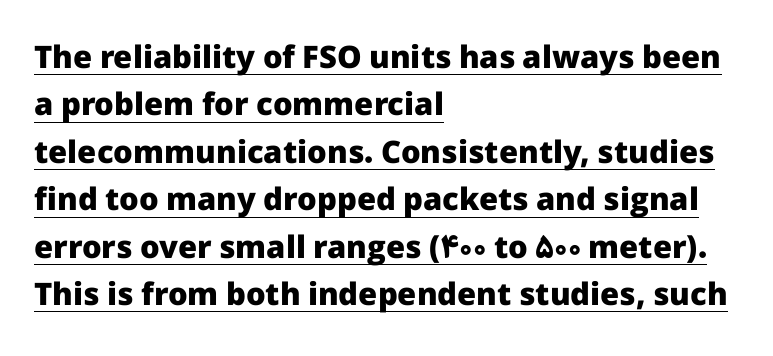
{"serif": "no", "italic": "no", "bold": "yes", "weight": "heavy", "width": "normal", "stroke_contrast": "low", "x_height": "medium", "monospaced": "no", "underline": "yes", "align": "left", "line_spacing": "normal", "line_spacing_ratio": 1.53, "letter_spacing": "normal", "letter_spacing_em": 0.0, "glyph_px": 31}
